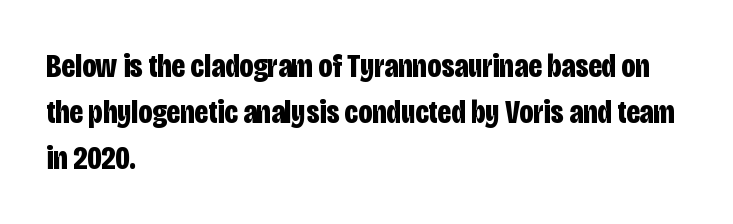
Q: Is the text bold? A: Yes.
Q: Is the text italic (slanted)? A: No, it is upright.
Q: Is the typeface a serif or a sans-serif typeface? A: Sans-serif.
Q: Is the text underlined? A: No.
Q: How is the paragraph aligned? A: Left-aligned.
Q: Is the spacing between letters normal or unusually wide? A: Normal.
Q: Is the spacing between lines tight, normal or loose? A: Normal.
Q: Width (condensed, normal, or wide)? A: Condensed.
Q: Stroke contrast? A: Low.
Q: x-height? A: Large.
Q: Monospaced? A: No.
